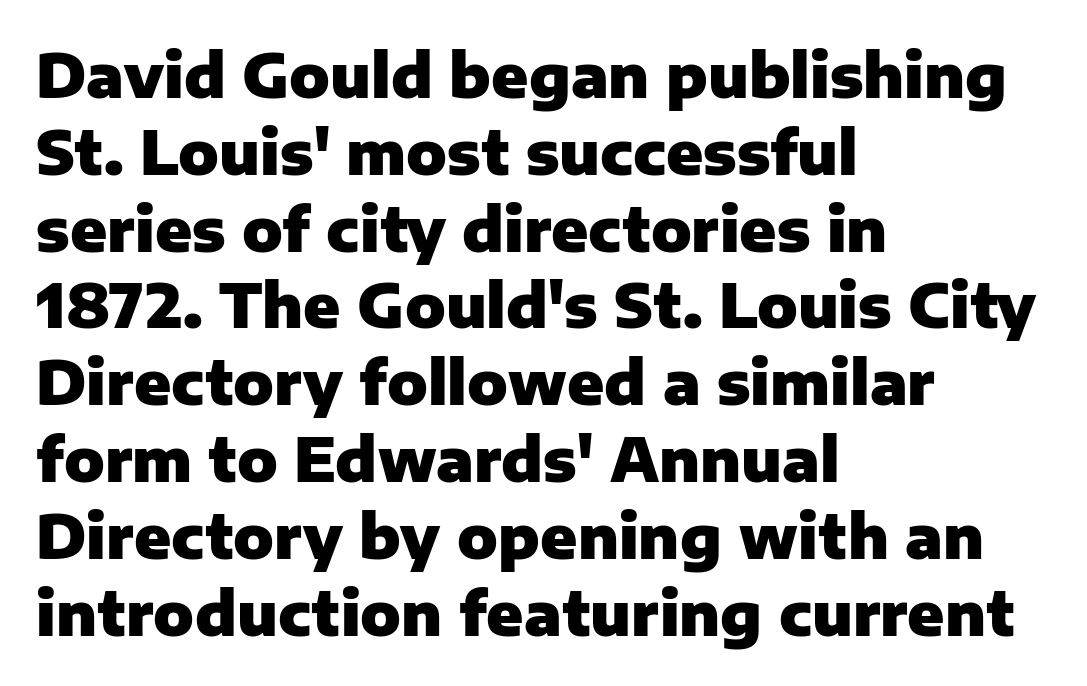
{"serif": "no", "italic": "no", "bold": "yes", "weight": "heavy", "width": "normal", "stroke_contrast": "low", "x_height": "medium", "monospaced": "no", "underline": "no", "align": "left", "line_spacing": "normal", "line_spacing_ratio": 1.28, "letter_spacing": "normal", "letter_spacing_em": 0.0, "glyph_px": 60}
